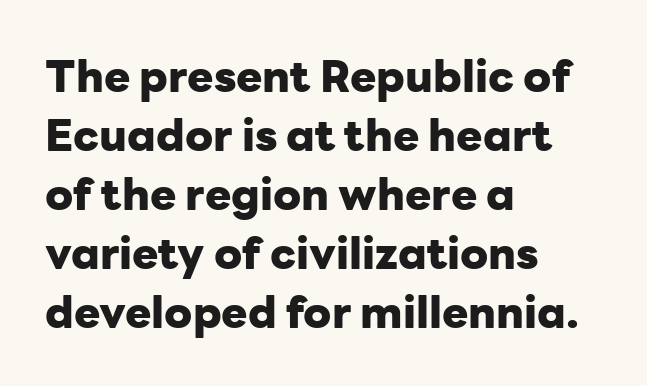
Vertical strokes here are truly vertical. The rendering uses a bold face; every stroke is thick and dark. The passage is arranged the way most books set body copy — flush left. Observe the ordinary spacing: letters are neighbours, not strangers. Quick note: underline off. You could not count columns in this text — the font is proportionally spaced.
